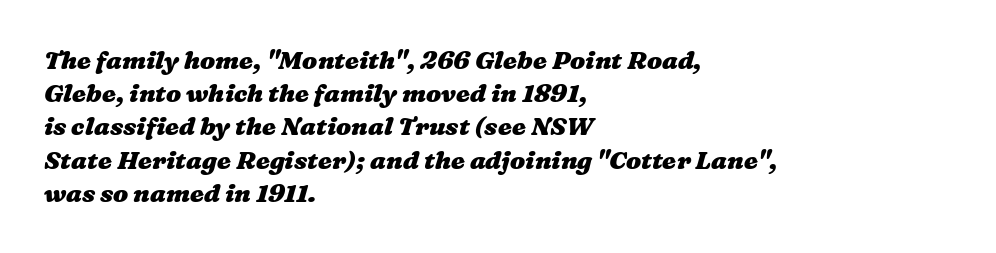
The image shows 25 px bold type; set left-aligned, normal line spacing (1.33x), normal letter spacing, not underlined.
